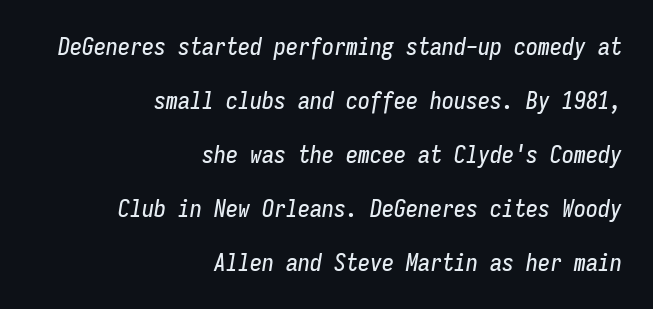
{"italic": "yes", "lean": "right", "slant_degrees": 9, "underline": "no", "align": "right", "line_spacing": "loose", "line_spacing_ratio": 2.25, "letter_spacing": "normal", "letter_spacing_em": 0.0, "glyph_px": 24}
